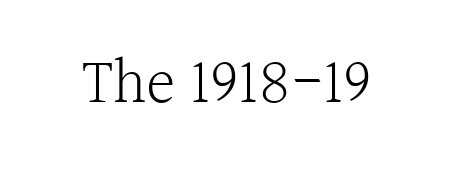
The image shows 63 px light serif type, upright; set normal letter spacing, not underlined; a medium x-height.
